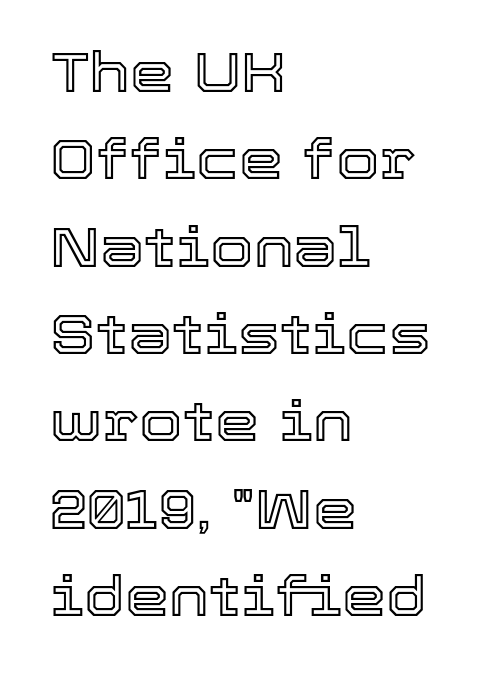
The image shows 56 px text type, upright; set left-aligned, normal line spacing (1.56x), normal letter spacing, not underlined; a medium x-height.
